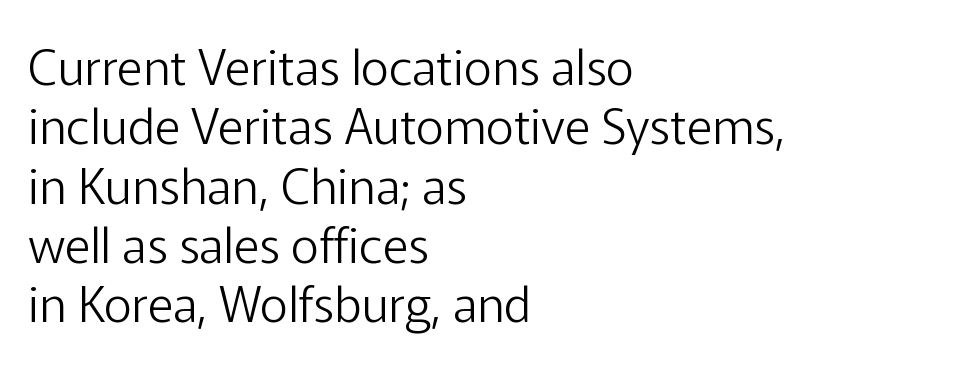
Ordinary non-slanted type is in use. Stroke terminals: plain, sans-serif. All the whitespace from short lines collects on the right. Spacing between characters is what you'd get straight out of the box.
